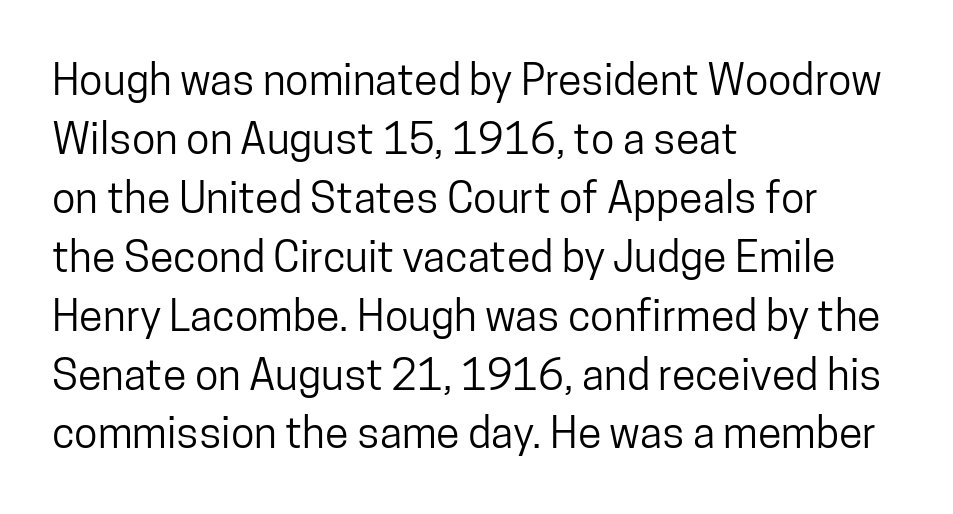
The image shows 43 px condensed sans-serif type, upright; set left-aligned, normal line spacing (1.37x), normal letter spacing, not underlined; low stroke contrast and a medium x-height.
